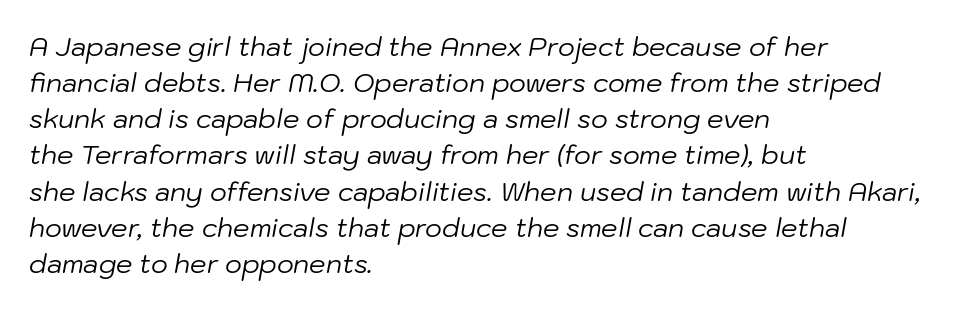
The image shows 26 px text type, italic (leaning right); set left-aligned, normal line spacing (1.39x), normal letter spacing, not underlined.
